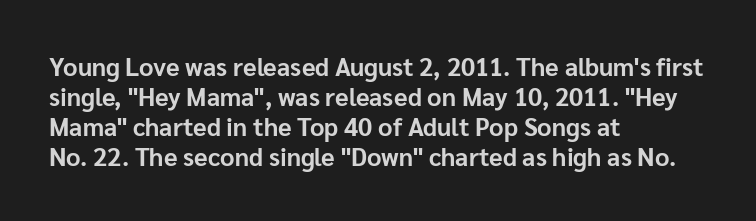
Default kerning and tracking; the words read as compact shapes. The letters stand upright; this is a roman face. Pretty heavy lettering here — definitely bold. The words here are not underlined.
